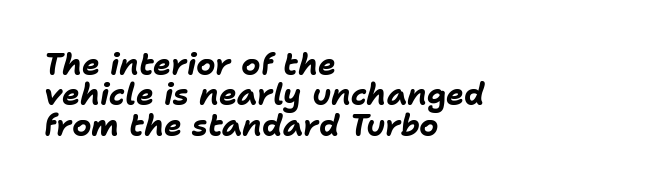
Q: Is the text bold? A: Yes.
Q: Is the text italic (slanted)? A: Yes, it leans right by about 11 degrees.
Q: Is the text underlined? A: No.
Q: How is the paragraph aligned? A: Left-aligned.
Q: Is the spacing between letters normal or unusually wide? A: Normal.
Q: Is the spacing between lines tight, normal or loose? A: Tight.
Q: Width (condensed, normal, or wide)? A: Normal.
Q: Stroke contrast? A: Low.
Q: x-height? A: Medium.
Q: Monospaced? A: No.
